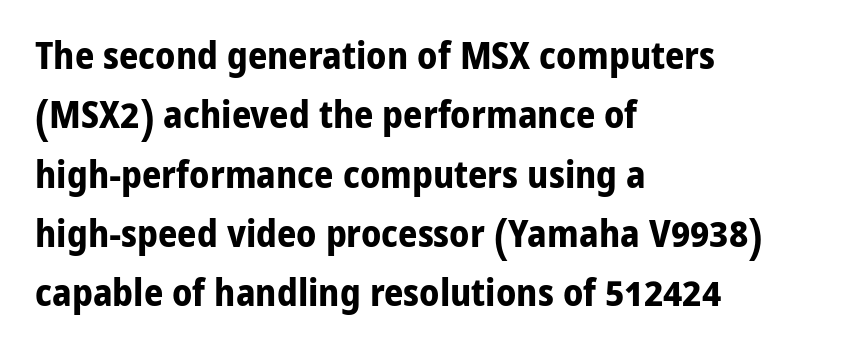
Descender tails drop into unmarked territory. Typesetter's note: full bold, strokes at maximum text heaviness. Each line starts at the same left margin while the right side varies. Compared with typical body copy, the letter spacing here is the same. Line spacing here is normal. Is this a sans? Yes — the strokes have no serifs.
